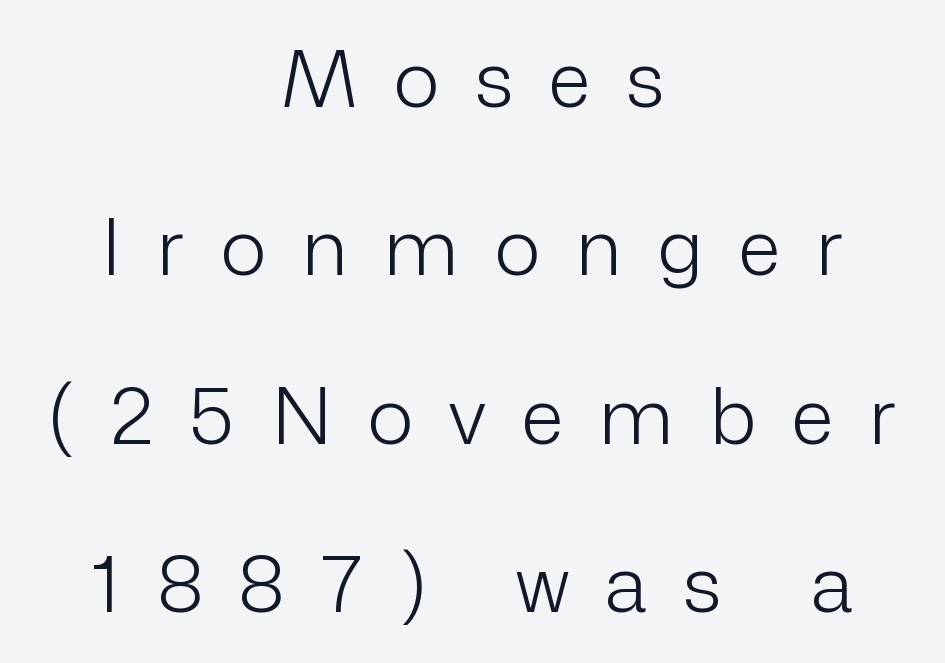
Q: Is the text bold? A: No.
Q: Is the text italic (slanted)? A: No, it is upright.
Q: Is the typeface a serif or a sans-serif typeface? A: Sans-serif.
Q: Is the text underlined? A: No.
Q: How is the paragraph aligned? A: Centered.
Q: Is the spacing between letters normal or unusually wide? A: Unusually wide.
Q: Is the spacing between lines tight, normal or loose? A: Loose.
Q: Width (condensed, normal, or wide)? A: Normal.
Q: Stroke contrast? A: Low.
Q: x-height? A: Medium.
Q: Monospaced? A: No.
